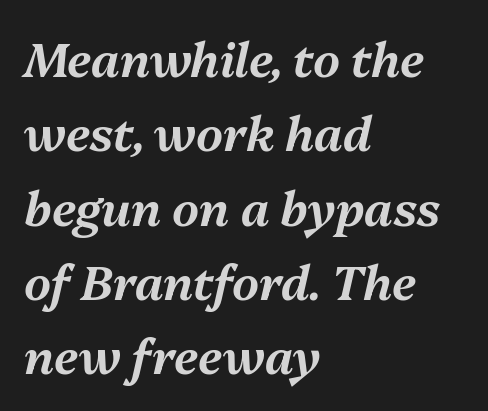
The image shows 47 px text type, italic (leaning right); set left-aligned, normal line spacing (1.58x), normal letter spacing, not underlined; medium stroke contrast and a medium x-height.
